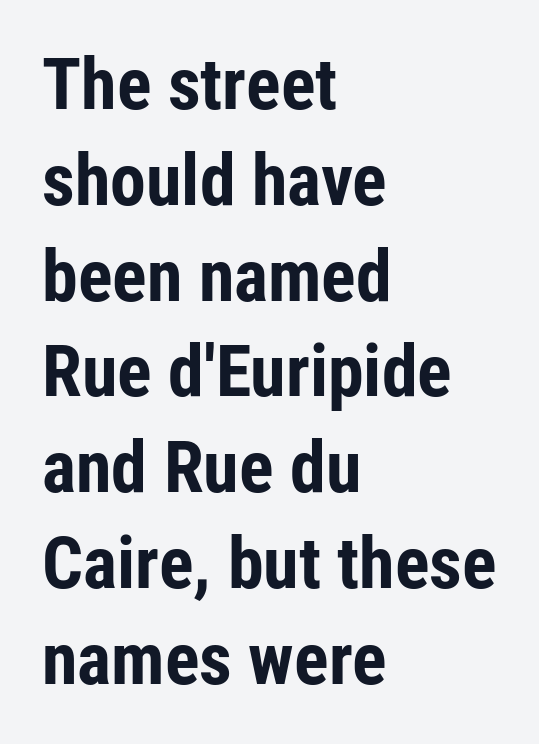
How heavy is the stroke? Heavy — this is a bold. Compared with typical body copy, the letter spacing here is the same. The specimen omits any rule beneath the text block's lines. Here the designer chose a conventional face with non-uniform glyph widths. Regarding leading, the lines here are spaced in the standard way.
